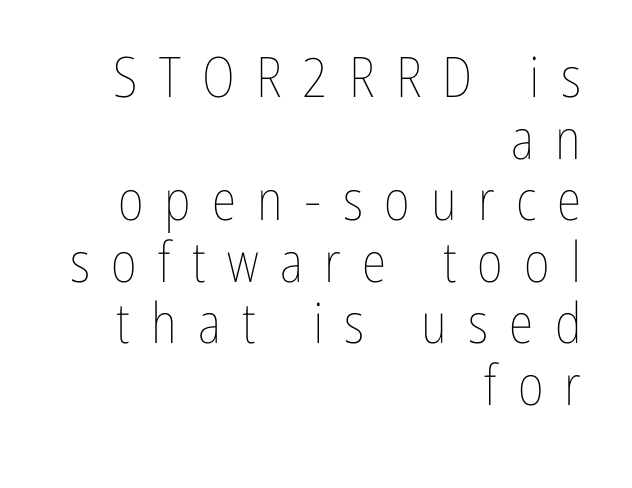
The image shows 56 px thin, condensed type, upright; set right-aligned, tight line spacing (1.1x), unusually wide letter spacing (+0.38 em), not underlined; low stroke contrast and a medium x-height.
